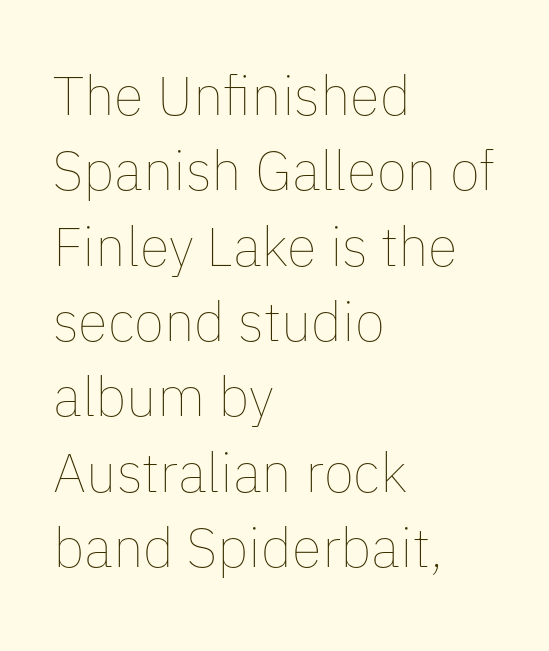
{"italic": "no", "bold": "no", "weight": "thin", "width": "normal", "stroke_contrast": "low", "x_height": "medium", "monospaced": "no", "underline": "no", "align": "left", "line_spacing": "normal", "line_spacing_ratio": 1.37, "letter_spacing": "normal", "letter_spacing_em": 0.0, "glyph_px": 55}
